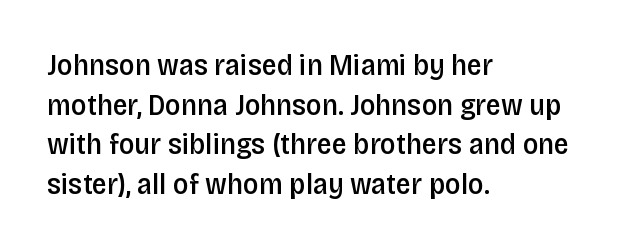
{"serif": "no", "italic": "no", "bold": "semi", "weight": "semibold", "width": "condensed", "stroke_contrast": "low", "x_height": "large", "monospaced": "no", "underline": "no", "align": "left", "line_spacing": "normal", "line_spacing_ratio": 1.32, "letter_spacing": "normal", "letter_spacing_em": 0.0, "glyph_px": 30}
